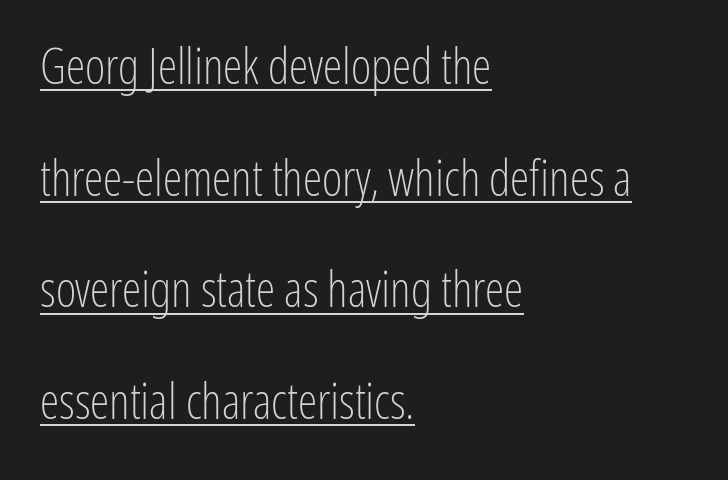
These lines keep a tight, regular rhythm from letter to letter. A typesetter would label this face a sans. Rendered with straight, roman letterforms. Each line of the rendering has a horizontal stroke beneath the glyphs. Note the varied advance widths — an 'i' is clearly narrower than an 'm'. One glance says open: line gaps are wider than usual.
